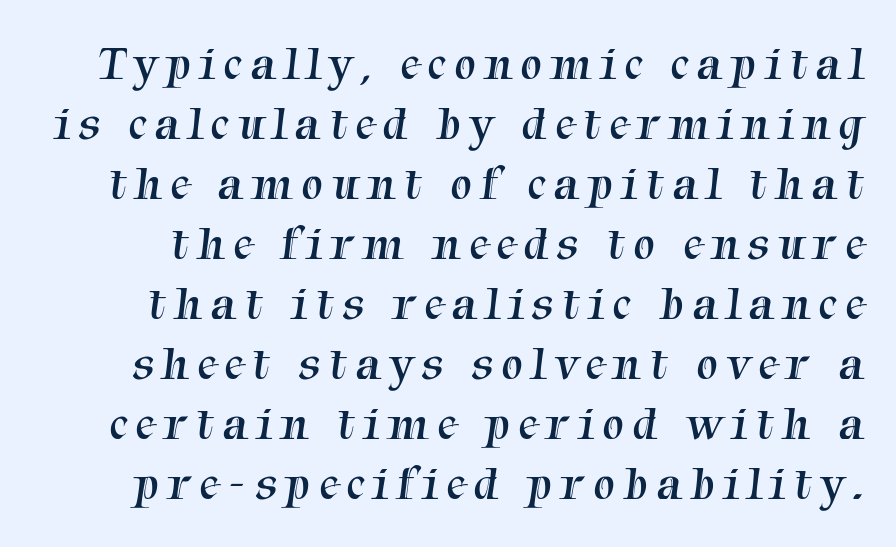
Q: Is the text bold? A: No.
Q: Is the typeface a serif or a sans-serif typeface? A: Serif.
Q: Is the text underlined? A: No.
Q: Is the spacing between lines tight, normal or loose? A: Normal.
Q: Width (condensed, normal, or wide)? A: Normal.
Q: Stroke contrast? A: Medium.
Q: x-height? A: Medium.
Q: Monospaced? A: No.
